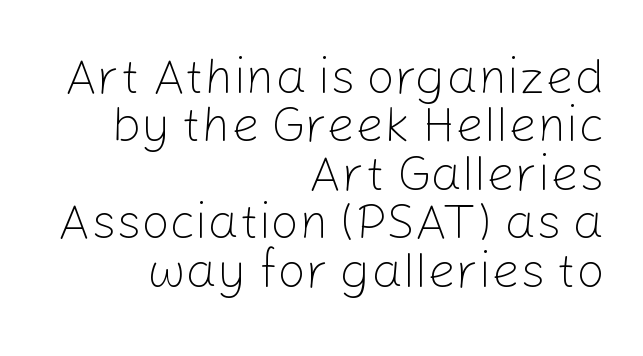
The image shows 50 px light sans-serif type, upright; set right-aligned, tight line spacing (0.97x), normal letter spacing, not underlined; low stroke contrast and a medium x-height.
